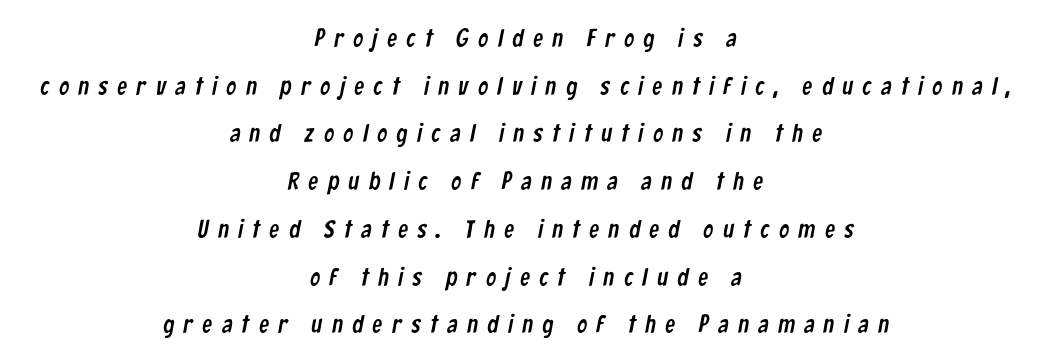
Q: Is the text underlined? A: No.
Q: How is the paragraph aligned? A: Centered.
Q: Is the spacing between letters normal or unusually wide? A: Unusually wide.
Q: Is the spacing between lines tight, normal or loose? A: Loose.
